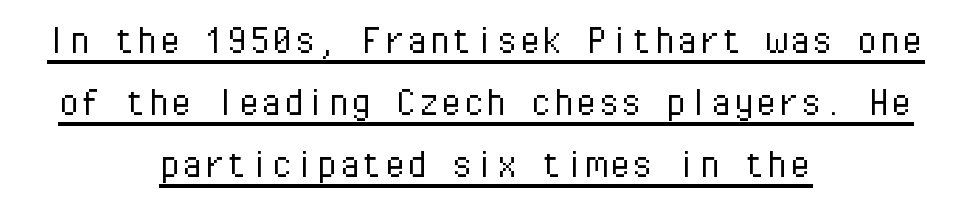
{"serif": "no", "italic": "no", "bold": "no", "weight": "light", "width": "normal", "stroke_contrast": "low", "x_height": "medium", "monospaced": "yes", "underline": "yes", "align": "center", "line_spacing": "normal", "line_spacing_ratio": 1.38, "letter_spacing": "normal", "letter_spacing_em": 0.0, "glyph_px": 45}
